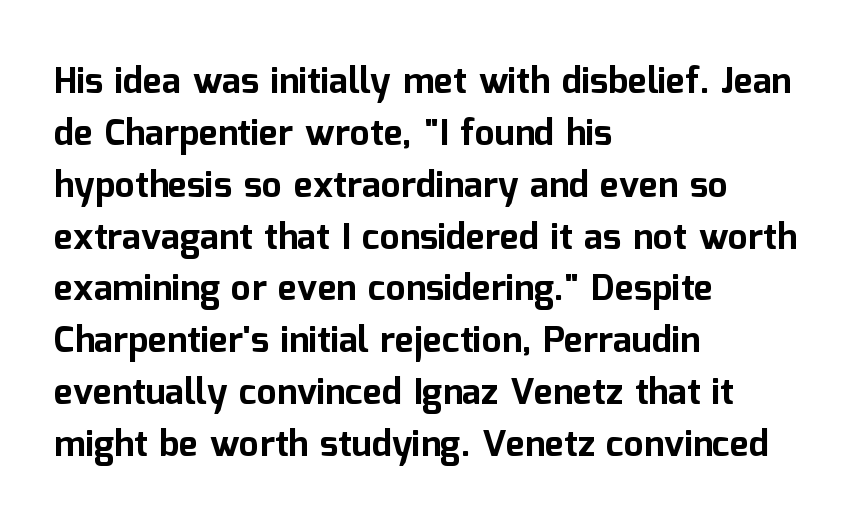
Q: Is the text bold? A: Yes.
Q: Is the text italic (slanted)? A: No, it is upright.
Q: Is the typeface a serif or a sans-serif typeface? A: Sans-serif.
Q: Is the text underlined? A: No.
Q: How is the paragraph aligned? A: Left-aligned.
Q: Is the spacing between letters normal or unusually wide? A: Normal.
Q: Is the spacing between lines tight, normal or loose? A: Normal.
Q: Width (condensed, normal, or wide)? A: Normal.
Q: Stroke contrast? A: Low.
Q: x-height? A: Medium.
Q: Monospaced? A: No.
